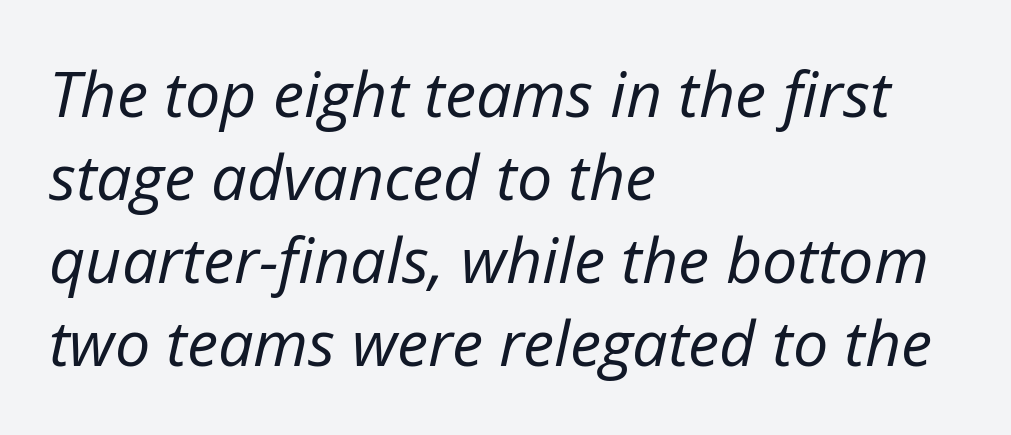
Q: Is the text bold? A: No.
Q: Is the text italic (slanted)? A: Yes, it leans right by about 12 degrees.
Q: Is the text underlined? A: No.
Q: How is the paragraph aligned? A: Left-aligned.
Q: Is the spacing between letters normal or unusually wide? A: Normal.
Q: Is the spacing between lines tight, normal or loose? A: Normal.
Q: Width (condensed, normal, or wide)? A: Normal.
Q: Stroke contrast? A: Low.
Q: x-height? A: Medium.
Q: Monospaced? A: No.
